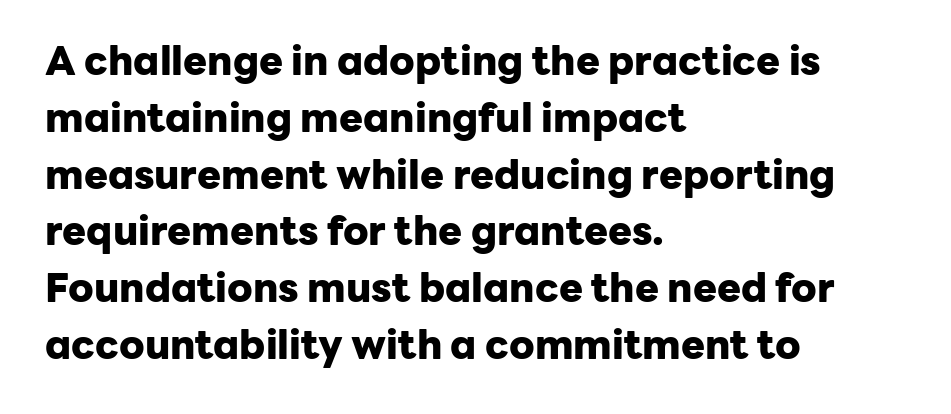
{"serif": "no", "italic": "no", "bold": "yes", "weight": "heavy", "width": "normal", "stroke_contrast": "low", "x_height": "medium", "monospaced": "no", "underline": "no", "align": "left", "line_spacing": "normal", "line_spacing_ratio": 1.42, "letter_spacing": "normal", "letter_spacing_em": 0.0, "glyph_px": 40}
